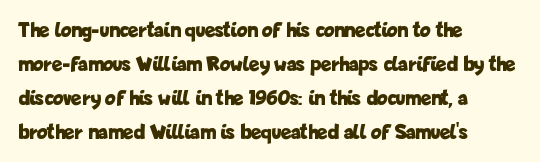
The image shows 22 px bold type, upright; set left-aligned, normal line spacing (1.54x), normal letter spacing, not underlined.
